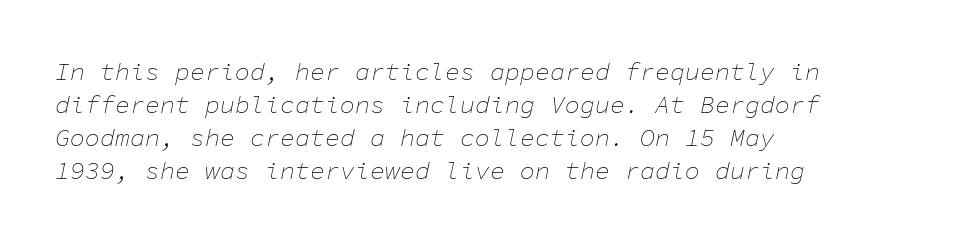
Is the type slanted? Yes — the strokes lean at a clear angle. Honestly, the row spacing looks completely unremarkable. All the whitespace from short lines collects on the right. The string is rendered with underlining switched off.
